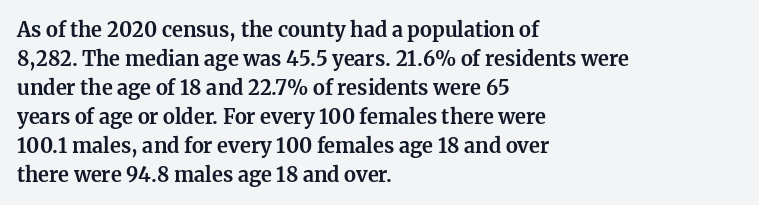
The image shows 20 px bold type, upright; set left-aligned, normal line spacing (1.45x), normal letter spacing, not underlined.
